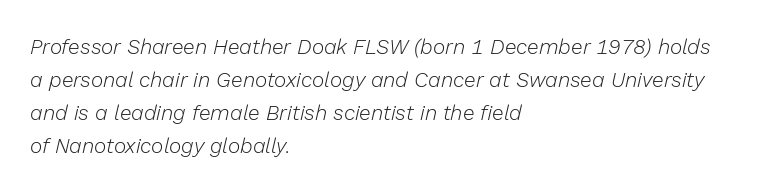
The image shows 21 px text type, italic (leaning right); set left-aligned, normal line spacing (1.57x), normal letter spacing, not underlined.
